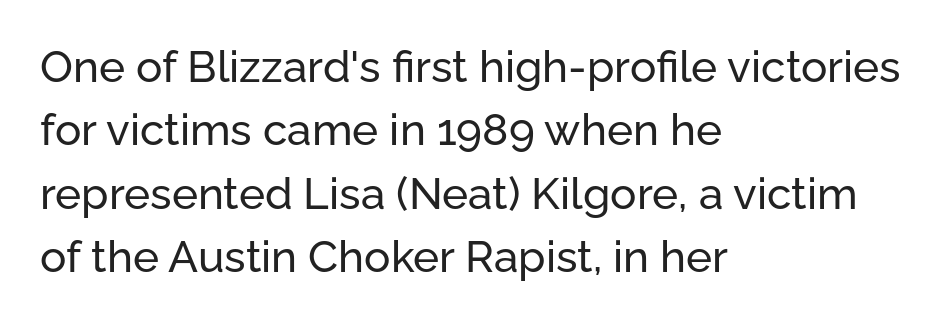
The image shows 44 px sans-serif type, upright; set left-aligned, normal line spacing (1.44x), normal letter spacing, not underlined; low stroke contrast and a medium x-height.
